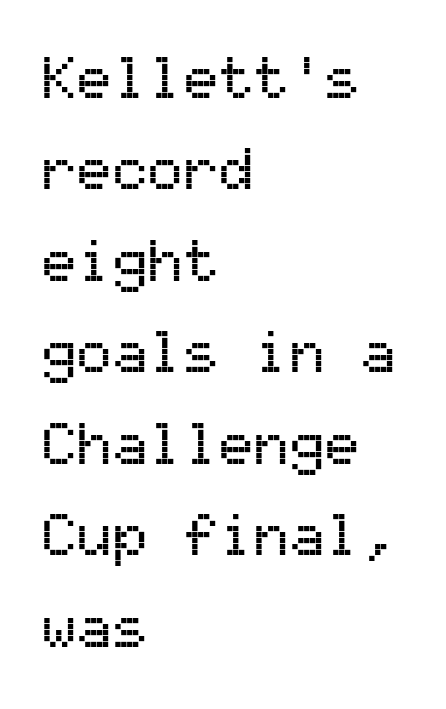
{"serif": "no", "italic": "no", "width": "normal", "stroke_contrast": "medium", "x_height": "medium", "monospaced": "yes", "underline": "no", "align": "left", "line_spacing": "normal", "line_spacing_ratio": 1.55, "letter_spacing": "normal", "letter_spacing_em": 0.0, "glyph_px": 59}
